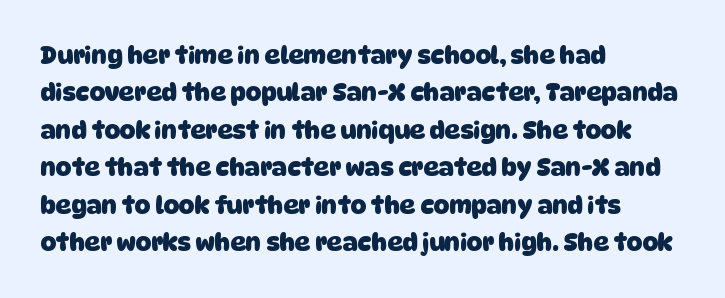
Leading: standard. Plenty of ink on the page — the face is bold. Letter spacing: default. These lines stack with their left ends in a neat column.
